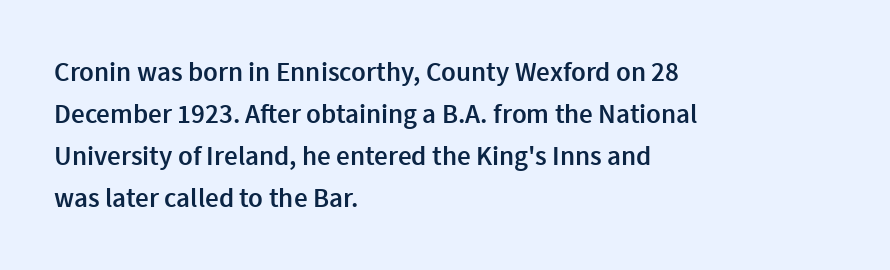
{"italic": "no", "bold": "semi", "underline": "no", "align": "left", "line_spacing": "normal", "line_spacing_ratio": 1.56, "letter_spacing": "normal", "letter_spacing_em": 0.0, "glyph_px": 27}
